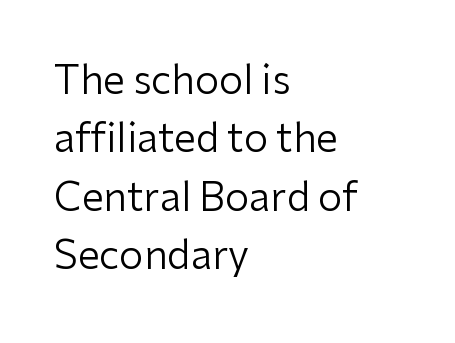
Q: Is the text bold? A: No.
Q: Is the text italic (slanted)? A: No, it is upright.
Q: Is the typeface a serif or a sans-serif typeface? A: Sans-serif.
Q: Is the text underlined? A: No.
Q: How is the paragraph aligned? A: Left-aligned.
Q: Is the spacing between letters normal or unusually wide? A: Normal.
Q: Is the spacing between lines tight, normal or loose? A: Normal.
Q: Width (condensed, normal, or wide)? A: Normal.
Q: Stroke contrast? A: Low.
Q: x-height? A: Medium.
Q: Monospaced? A: No.
